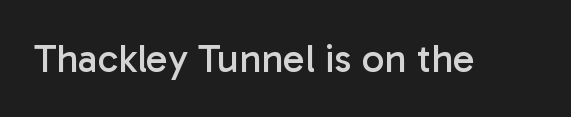
{"serif": "no", "italic": "no", "bold": "no", "weight": "regular", "width": "normal", "stroke_contrast": "low", "x_height": "medium", "monospaced": "no", "underline": "no", "letter_spacing": "normal", "letter_spacing_em": 0.0, "glyph_px": 40}
